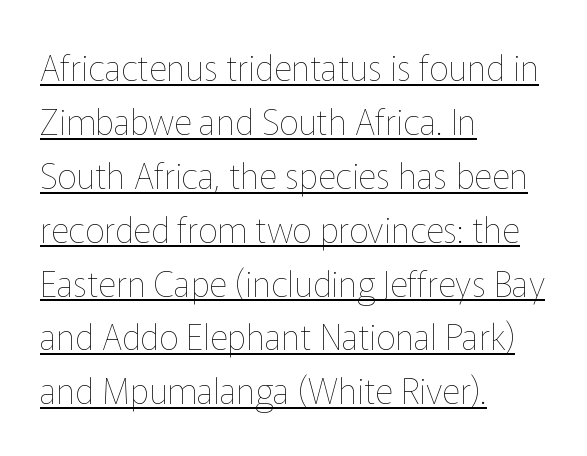
{"italic": "no", "bold": "no", "weight": "thin", "width": "normal", "stroke_contrast": "low", "x_height": "medium", "monospaced": "no", "underline": "yes", "align": "left", "line_spacing": "normal", "line_spacing_ratio": 1.54, "letter_spacing": "normal", "letter_spacing_em": 0.0, "glyph_px": 35}
